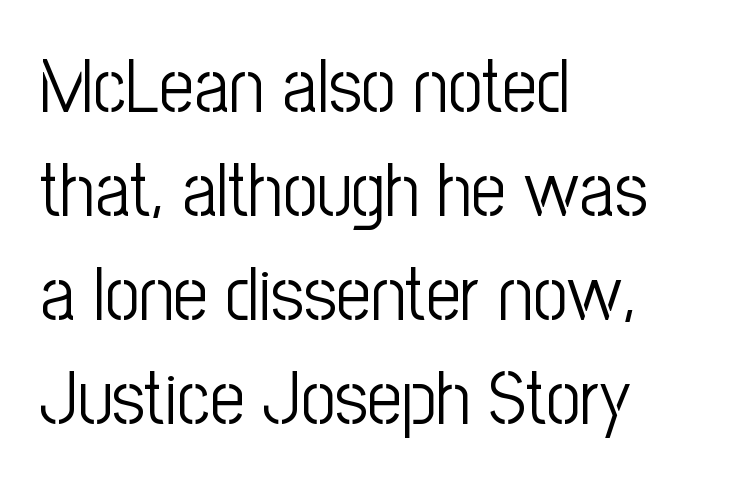
{"serif": "no", "italic": "no", "bold": "no", "weight": "light", "width": "condensed", "stroke_contrast": "low", "x_height": "medium", "monospaced": "no", "underline": "no", "align": "left", "line_spacing": "normal", "line_spacing_ratio": 1.37, "letter_spacing": "normal", "letter_spacing_em": 0.0, "glyph_px": 76}
